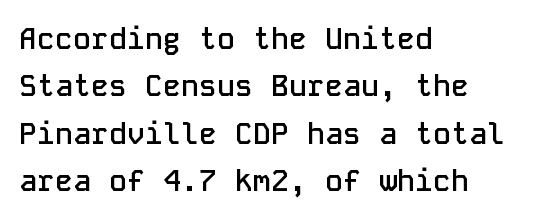
Q: Is the text bold? A: Semi-bold.
Q: Is the text italic (slanted)? A: No, it is upright.
Q: Is the typeface a serif or a sans-serif typeface? A: Sans-serif.
Q: Is the text underlined? A: No.
Q: How is the paragraph aligned? A: Left-aligned.
Q: Is the spacing between letters normal or unusually wide? A: Normal.
Q: Is the spacing between lines tight, normal or loose? A: Normal.
Q: Width (condensed, normal, or wide)? A: Normal.
Q: Stroke contrast? A: Low.
Q: x-height? A: Medium.
Q: Monospaced? A: Yes.
